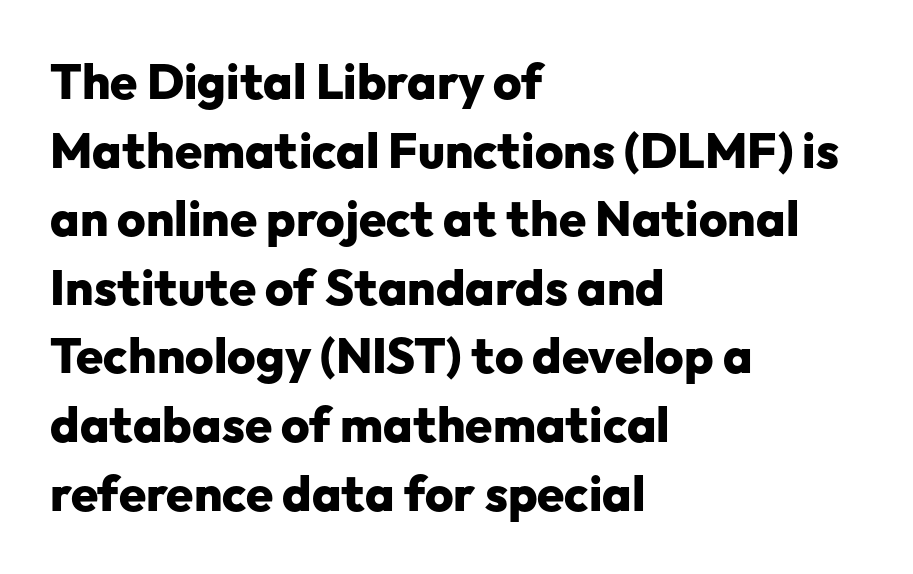
Q: Is the text bold? A: Yes.
Q: Is the text italic (slanted)? A: No, it is upright.
Q: Is the typeface a serif or a sans-serif typeface? A: Sans-serif.
Q: Is the text underlined? A: No.
Q: How is the paragraph aligned? A: Left-aligned.
Q: Is the spacing between letters normal or unusually wide? A: Normal.
Q: Is the spacing between lines tight, normal or loose? A: Normal.
Q: Width (condensed, normal, or wide)? A: Normal.
Q: Stroke contrast? A: Low.
Q: x-height? A: Medium.
Q: Monospaced? A: No.
